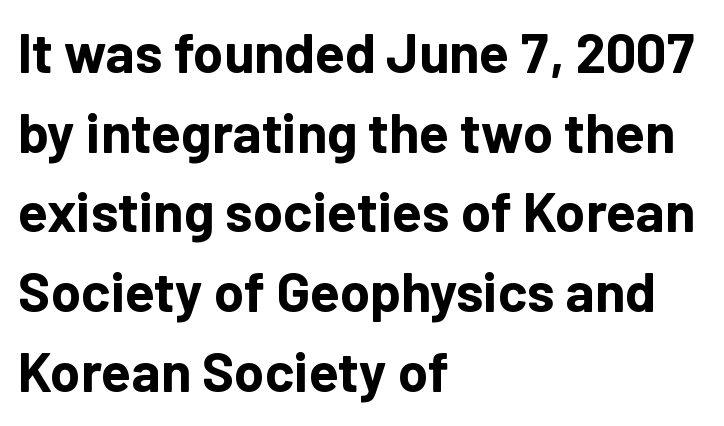
Q: Is the text bold? A: Yes.
Q: Is the text italic (slanted)? A: No, it is upright.
Q: Is the typeface a serif or a sans-serif typeface? A: Sans-serif.
Q: Is the text underlined? A: No.
Q: How is the paragraph aligned? A: Left-aligned.
Q: Is the spacing between letters normal or unusually wide? A: Normal.
Q: Is the spacing between lines tight, normal or loose? A: Normal.
Q: Width (condensed, normal, or wide)? A: Normal.
Q: Stroke contrast? A: Low.
Q: x-height? A: Medium.
Q: Monospaced? A: No.
